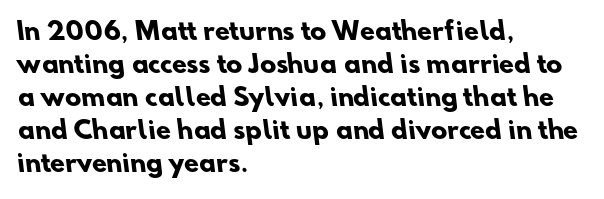
{"bold": "yes", "underline": "no", "align": "left", "line_spacing": "normal", "line_spacing_ratio": 1.37, "letter_spacing": "normal", "letter_spacing_em": 0.0, "glyph_px": 24}
